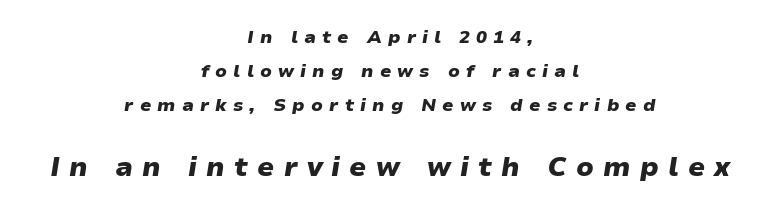
{"italic": "yes", "lean": "right", "slant_degrees": 9, "bold": "yes", "underline": "no", "align": "center", "line_spacing": "loose", "line_spacing_ratio": 1.9, "letter_spacing": "wide", "letter_spacing_em": 0.34, "larger_block": "second", "size_ratio": 1.5, "glyph_px": 27}
